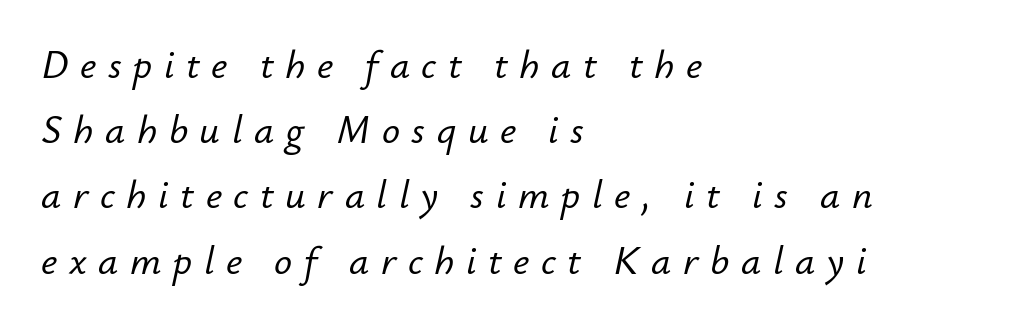
{"italic": "yes", "lean": "right", "slant_degrees": 12, "width": "normal", "stroke_contrast": "low", "x_height": "small", "monospaced": "no", "underline": "no", "align": "left", "line_spacing": "normal", "line_spacing_ratio": 1.63, "letter_spacing": "wide", "letter_spacing_em": 0.29, "glyph_px": 40}
